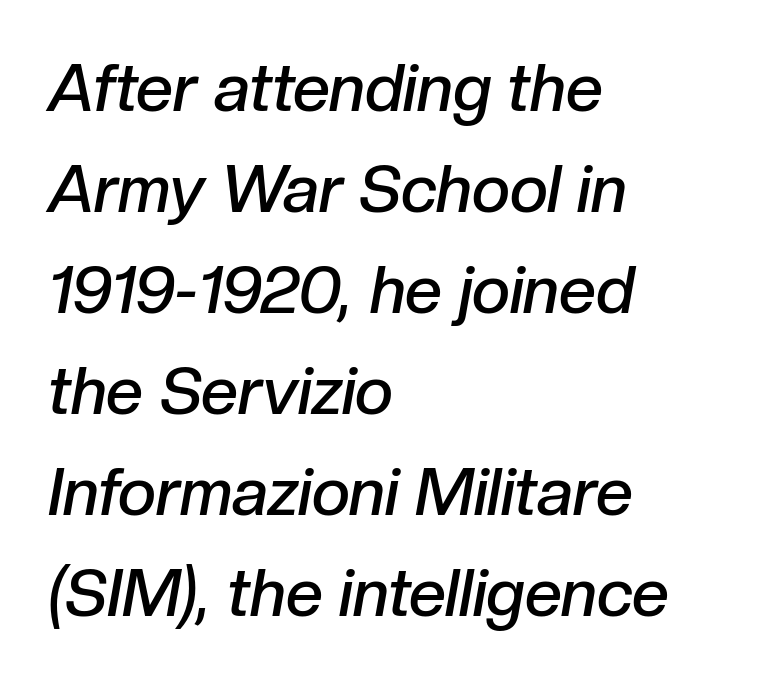
{"italic": "yes", "lean": "right", "slant_degrees": 10, "bold": "semi", "weight": "semibold", "width": "normal", "stroke_contrast": "low", "x_height": "medium", "monospaced": "no", "underline": "no", "align": "left", "line_spacing": "normal", "line_spacing_ratio": 1.53, "letter_spacing": "normal", "letter_spacing_em": 0.0, "glyph_px": 66}
